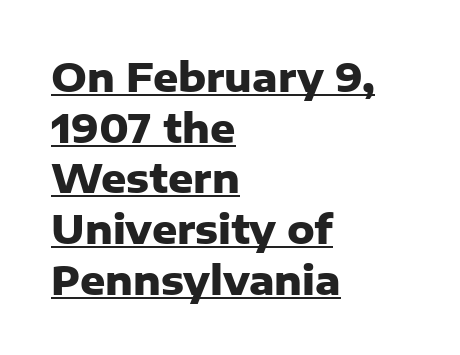
Q: Is the text bold? A: Yes.
Q: Is the text italic (slanted)? A: No, it is upright.
Q: Is the typeface a serif or a sans-serif typeface? A: Sans-serif.
Q: Is the text underlined? A: Yes.
Q: How is the paragraph aligned? A: Left-aligned.
Q: Is the spacing between letters normal or unusually wide? A: Normal.
Q: Is the spacing between lines tight, normal or loose? A: Normal.
Q: Width (condensed, normal, or wide)? A: Normal.
Q: Stroke contrast? A: Low.
Q: x-height? A: Medium.
Q: Monospaced? A: No.
